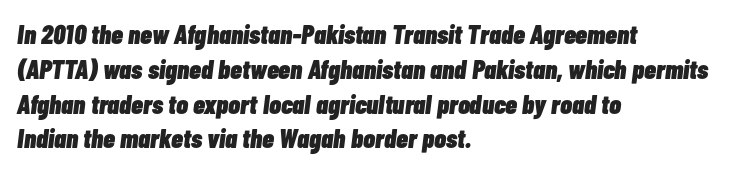
The characters look thick and weighty, a clear bold. Is the letter spacing exaggerated? No — it looks like the ordinary default. One glance says typical: line gaps are just what's usual. The rag falls on the right side of this text block. The string is rendered with underlining switched off.
